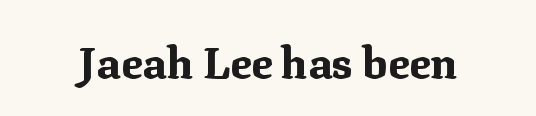
{"serif": "yes", "italic": "no", "bold": "yes", "weight": "bold", "width": "normal", "stroke_contrast": "medium", "x_height": "medium", "monospaced": "no", "underline": "no", "letter_spacing": "normal", "letter_spacing_em": 0.0, "glyph_px": 44}
